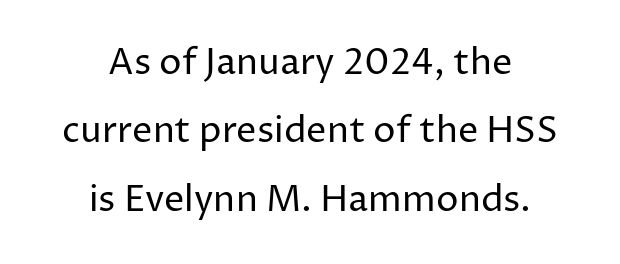
{"serif": "no", "italic": "no", "bold": "no", "weight": "regular", "width": "normal", "stroke_contrast": "low", "x_height": "medium", "monospaced": "no", "underline": "no", "align": "center", "line_spacing": "loose", "line_spacing_ratio": 1.9, "letter_spacing": "normal", "letter_spacing_em": 0.0, "glyph_px": 36}
